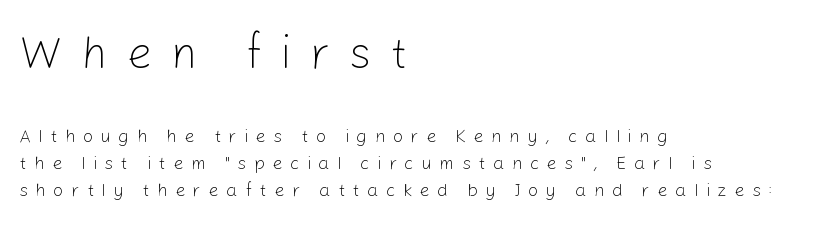
The image shows 45 px light sans-serif type, upright; set left-aligned, normal line spacing (1.49x), unusually wide letter spacing (+0.41 em), not underlined; the first (top) block is 2.5x larger; low stroke contrast and a medium x-height.
